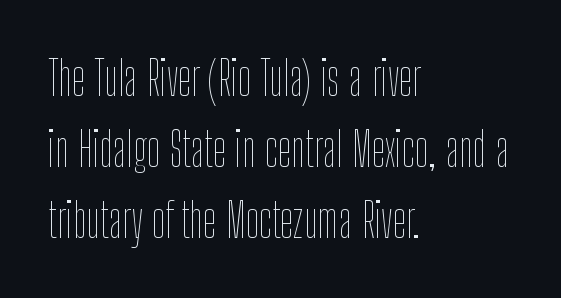
The image shows 48 px thin, condensed type, upright; set left-aligned, normal line spacing (1.48x), normal letter spacing, not underlined; low stroke contrast and a medium x-height.
